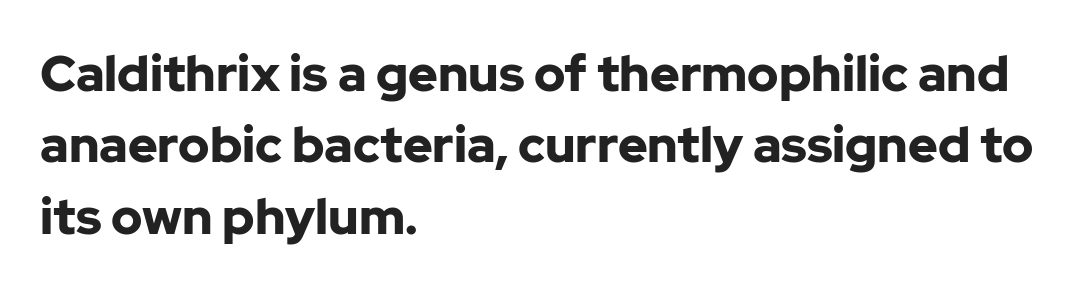
Are there feet on the stems? There aren't — it's a sans. Looks like regular typesetting: each glyph gets only the width it needs. When letters stand straight like this, we call the style roman or upright. Notice how the passage keeps a crisp vertical edge on the left only.
